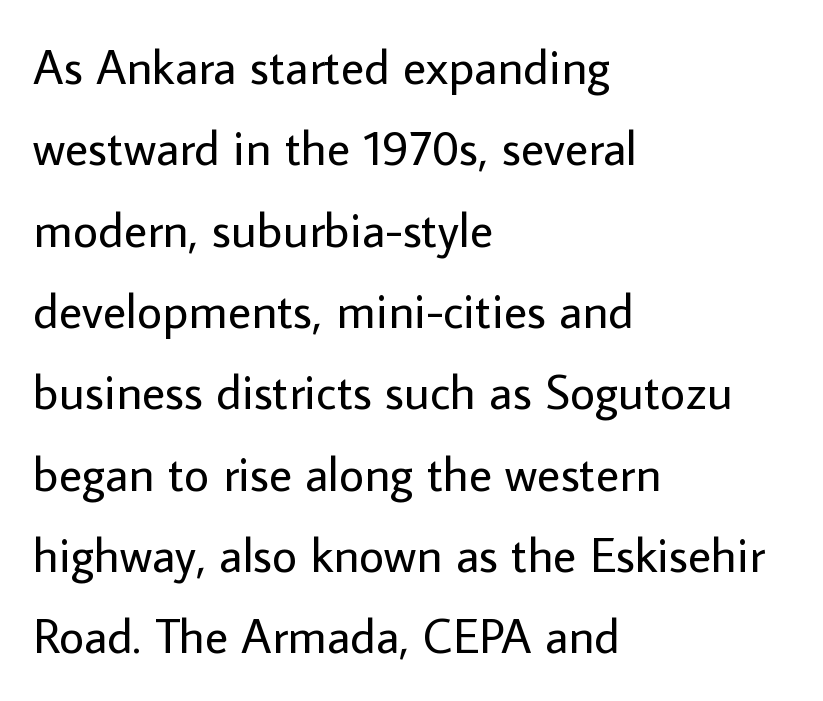
Q: Is the text bold? A: No.
Q: Is the text italic (slanted)? A: No, it is upright.
Q: Is the typeface a serif or a sans-serif typeface? A: Sans-serif.
Q: Is the text underlined? A: No.
Q: How is the paragraph aligned? A: Left-aligned.
Q: Is the spacing between letters normal or unusually wide? A: Normal.
Q: Is the spacing between lines tight, normal or loose? A: Normal.
Q: Width (condensed, normal, or wide)? A: Normal.
Q: Stroke contrast? A: Low.
Q: x-height? A: Medium.
Q: Monospaced? A: No.
